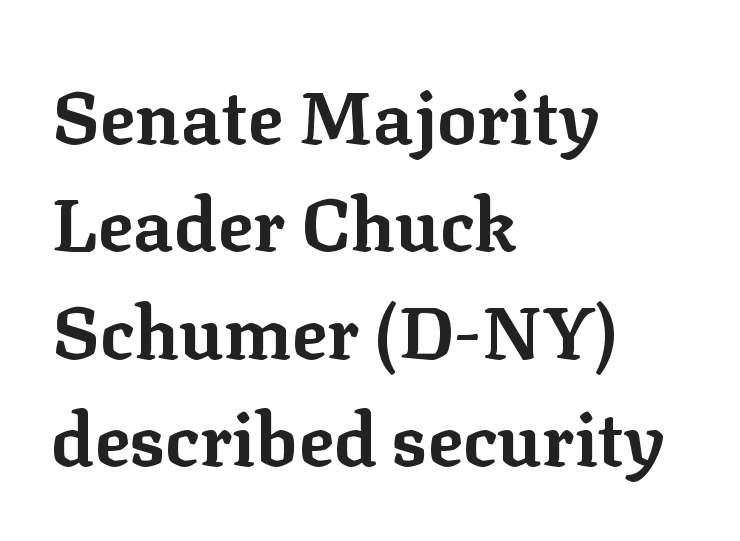
The image shows 74 px bold serif type, upright; set left-aligned, normal line spacing (1.45x), normal letter spacing, not underlined; low stroke contrast and a medium x-height.
